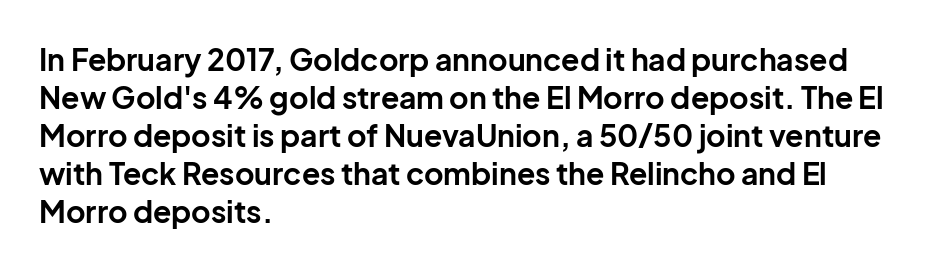
Q: Is the text bold? A: Yes.
Q: Is the text italic (slanted)? A: No, it is upright.
Q: Is the typeface a serif or a sans-serif typeface? A: Sans-serif.
Q: Is the text underlined? A: No.
Q: How is the paragraph aligned? A: Left-aligned.
Q: Is the spacing between letters normal or unusually wide? A: Normal.
Q: Is the spacing between lines tight, normal or loose? A: Normal.
Q: Width (condensed, normal, or wide)? A: Normal.
Q: Stroke contrast? A: Low.
Q: x-height? A: Medium.
Q: Monospaced? A: No.
